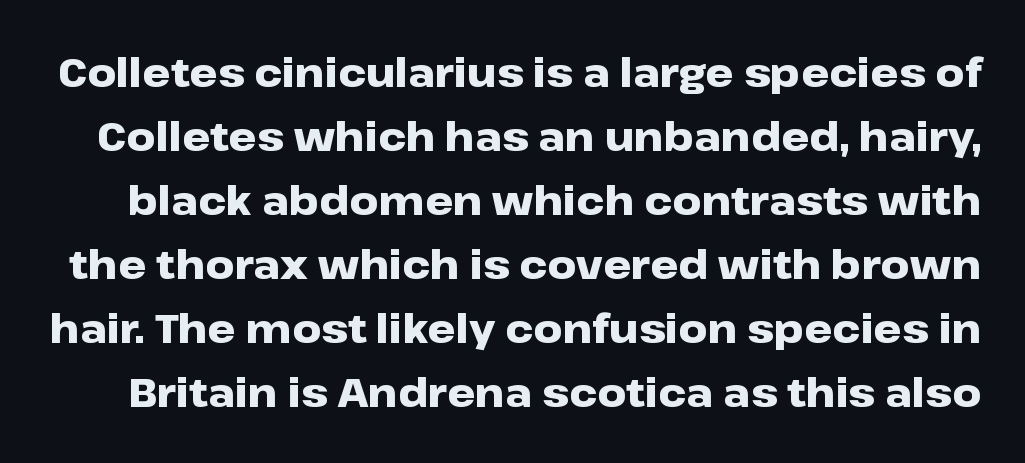
{"serif": "no", "italic": "no", "bold": "yes", "weight": "heavy", "width": "wide", "stroke_contrast": "low", "x_height": "medium", "monospaced": "no", "underline": "no", "line_spacing": "normal", "line_spacing_ratio": 1.6, "letter_spacing": "normal", "letter_spacing_em": 0.0, "glyph_px": 40}
